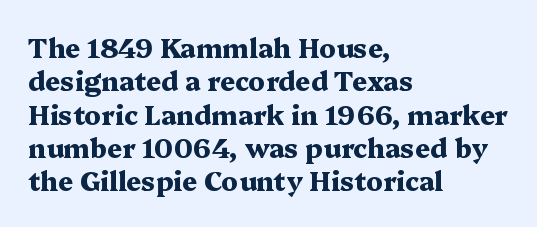
Q: Is the text bold? A: Yes.
Q: Is the text italic (slanted)? A: No, it is upright.
Q: Is the text underlined? A: No.
Q: How is the paragraph aligned? A: Left-aligned.
Q: Is the spacing between letters normal or unusually wide? A: Normal.
Q: Is the spacing between lines tight, normal or loose? A: Normal.
